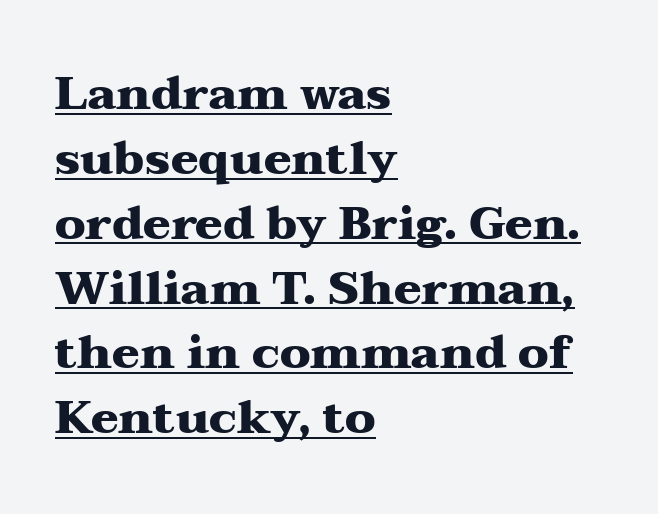
These lines carry a lot of weight — the face is fully bold. In terms of leading, this rendering sits right in the middle. Tall strokes in this sample are plumb rather than angled. A continuous stroke trails under the words, as in a hyperlink. A typesetter would call this proportional, since set widths differ per character.
